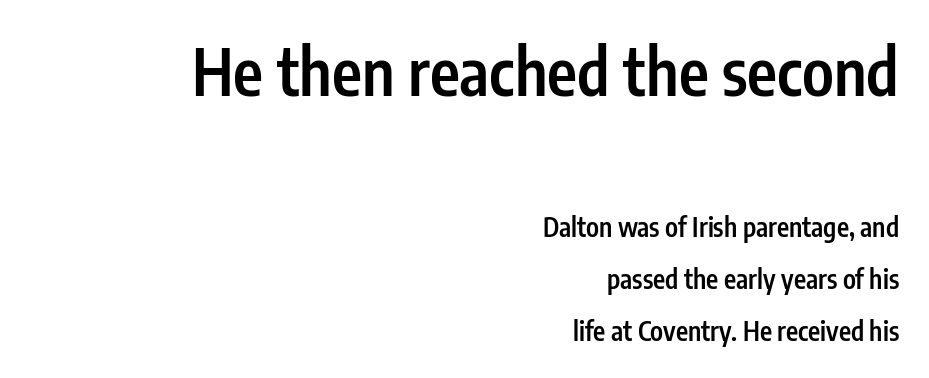
Q: Is the text bold? A: Semi-bold.
Q: Is the text italic (slanted)? A: No, it is upright.
Q: Is the typeface a serif or a sans-serif typeface? A: Sans-serif.
Q: Is the text underlined? A: No.
Q: How is the paragraph aligned? A: Right-aligned.
Q: Is the spacing between letters normal or unusually wide? A: Normal.
Q: Is the spacing between lines tight, normal or loose? A: Loose.
Q: Which block of text is set in a larger size, the first (top) or the second (bottom)? A: The first (top) one.
Q: Width (condensed, normal, or wide)? A: Condensed.
Q: Stroke contrast? A: Low.
Q: x-height? A: Medium.
Q: Monospaced? A: No.
